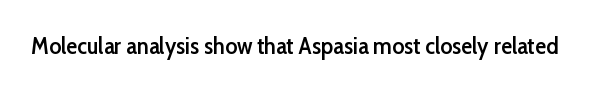
No extra tracking has been applied to these lines. The area under the type is left untouched. Weight: semibold (demi). If you drew a line through each stem, it would be perfectly vertical.
